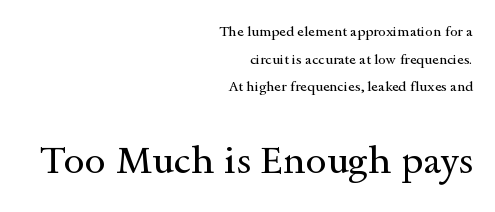
Upright lettering throughout. The gap between lines stays unmarked. The letters sit at their default tracking, neither squeezed nor spread. These lines are rendered in a variable-pitch font.
